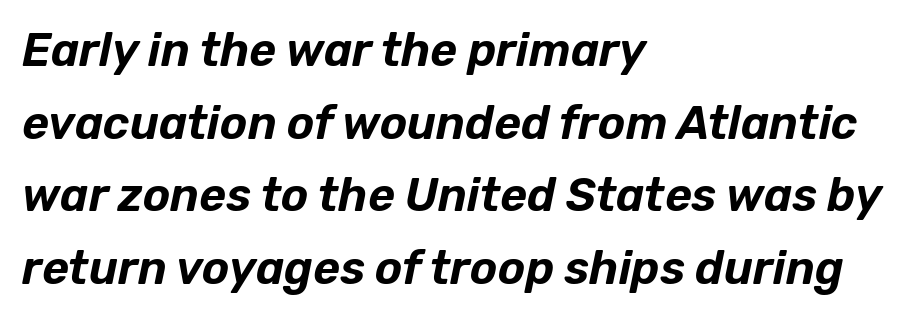
The string is rendered with underlining switched off. Baseline-to-baseline distance is the conventional proportion of letter height. Character widths vary here, with narrow letters taking less room than wide ones. Each line starts at the same left margin while the right side varies. Tall strokes in this sample are angled rather than plumb. A typesetter would call this zero additional tracking.
